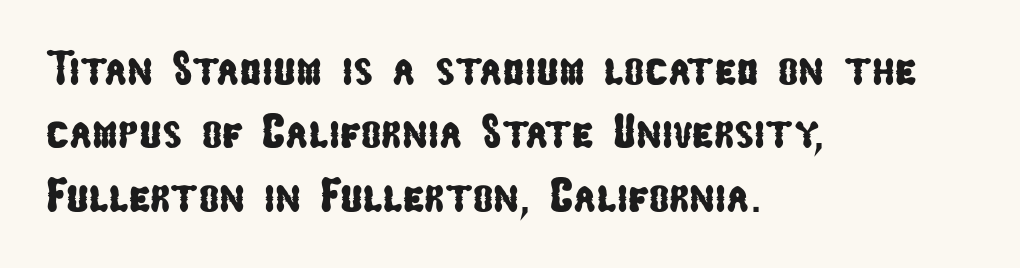
Q: Is the typeface a serif or a sans-serif typeface? A: Sans-serif.
Q: Is the text underlined? A: No.
Q: How is the paragraph aligned? A: Left-aligned.
Q: Is the spacing between letters normal or unusually wide? A: Normal.
Q: Is the spacing between lines tight, normal or loose? A: Normal.
Q: Width (condensed, normal, or wide)? A: Condensed.
Q: Stroke contrast? A: Low.
Q: x-height? A: Medium.
Q: Monospaced? A: No.
